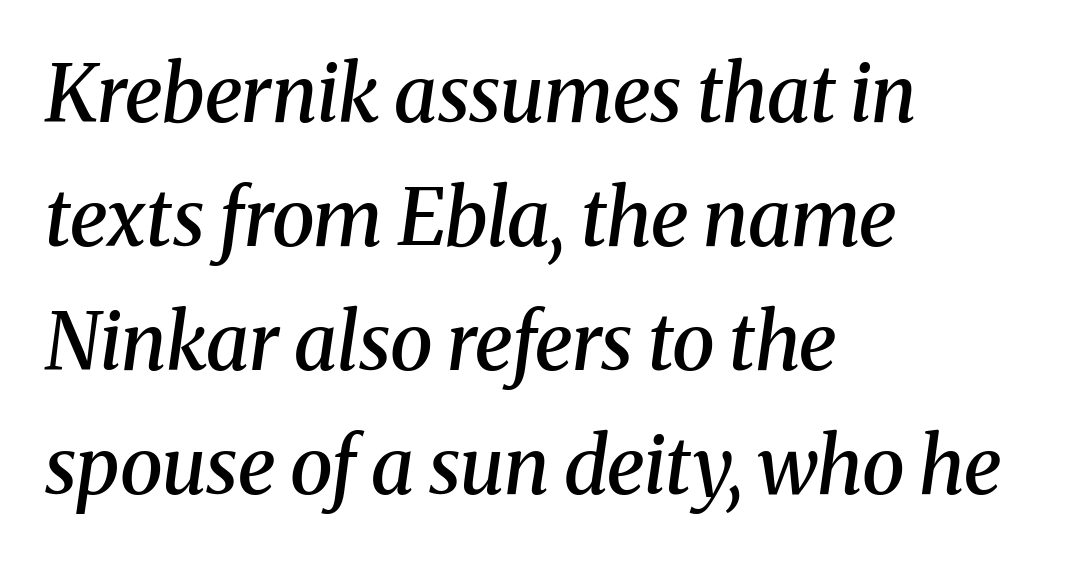
The image shows 78 px semibold serif type, italic (leaning right); set left-aligned, normal line spacing (1.59x), normal letter spacing, not underlined; medium stroke contrast and a medium x-height.
